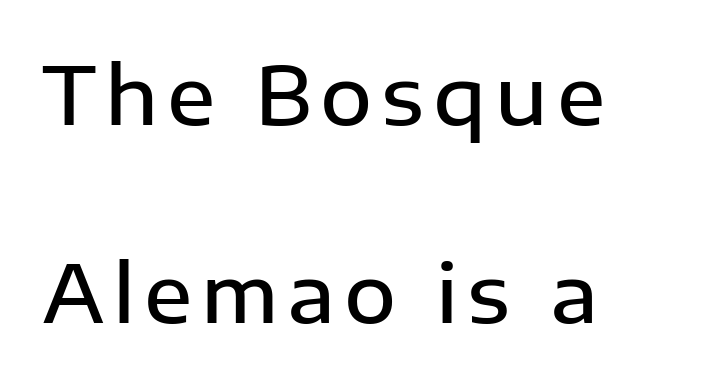
What kind of face is this? One without serifs — a sans. These lines stack with their left ends in a neat column. How would I describe the line gaps? Wide and relaxed. Each row of text sits above clean, open space. Each glyph is drawn with semibold strokes, heavier than normal yet not fully bold. You could not count columns in this text — the font is proportionally spaced.
